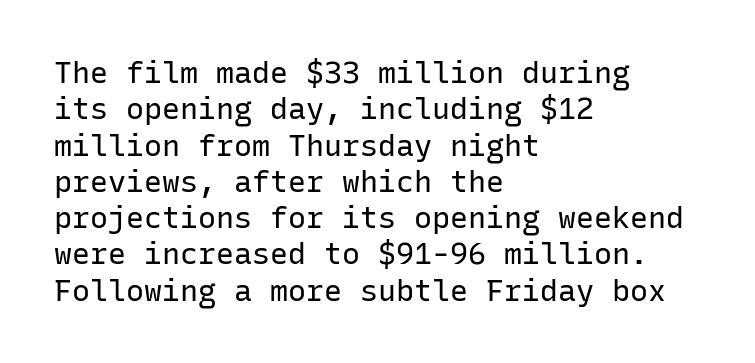
Q: Is the text bold? A: No.
Q: Is the text italic (slanted)? A: No, it is upright.
Q: Is the typeface a serif or a sans-serif typeface? A: Sans-serif.
Q: Is the text underlined? A: No.
Q: How is the paragraph aligned? A: Left-aligned.
Q: Is the spacing between letters normal or unusually wide? A: Normal.
Q: Width (condensed, normal, or wide)? A: Normal.
Q: Stroke contrast? A: Low.
Q: x-height? A: Medium.
Q: Monospaced? A: Yes.
